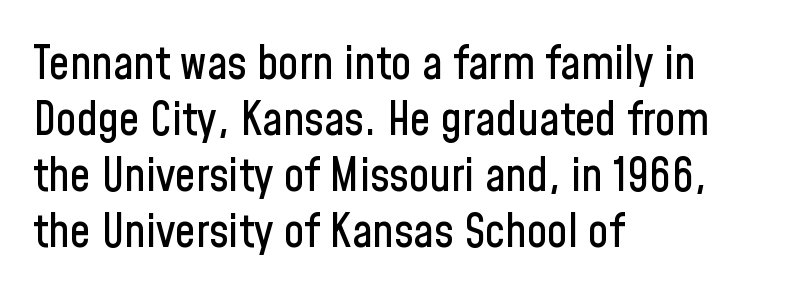
The lettering stays uniformly vertical, giving the passage a roman look. This sample has the flowing, uneven cadence of proportional lettering. No word sits above an underline. To sum up the face: it is a sans, with no serifs.
